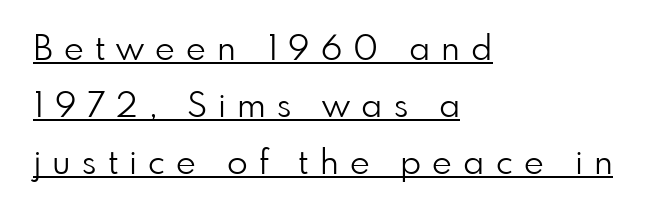
Q: Is the text bold? A: No.
Q: Is the text italic (slanted)? A: No, it is upright.
Q: Is the typeface a serif or a sans-serif typeface? A: Sans-serif.
Q: Is the text underlined? A: Yes.
Q: How is the paragraph aligned? A: Left-aligned.
Q: Is the spacing between letters normal or unusually wide? A: Unusually wide.
Q: Is the spacing between lines tight, normal or loose? A: Normal.
Q: Width (condensed, normal, or wide)? A: Normal.
Q: Stroke contrast? A: Low.
Q: x-height? A: Small.
Q: Monospaced? A: No.
